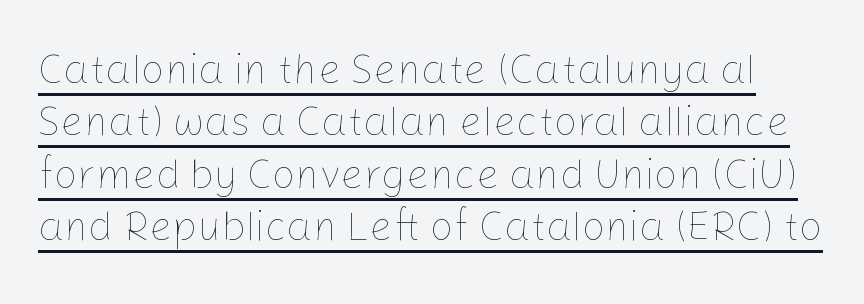
{"italic": "no", "bold": "no", "weight": "thin", "width": "normal", "stroke_contrast": "low", "x_height": "medium", "monospaced": "no", "underline": "yes", "line_spacing": "normal", "line_spacing_ratio": 1.28, "letter_spacing": "normal", "letter_spacing_em": 0.0, "glyph_px": 41}
